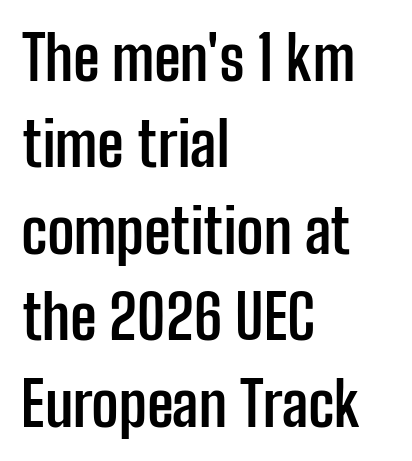
Q: Is the text bold? A: Yes.
Q: Is the text italic (slanted)? A: No, it is upright.
Q: Is the typeface a serif or a sans-serif typeface? A: Sans-serif.
Q: Is the text underlined? A: No.
Q: How is the paragraph aligned? A: Left-aligned.
Q: Is the spacing between letters normal or unusually wide? A: Normal.
Q: Is the spacing between lines tight, normal or loose? A: Normal.
Q: Width (condensed, normal, or wide)? A: Condensed.
Q: Stroke contrast? A: Low.
Q: x-height? A: Medium.
Q: Monospaced? A: No.
